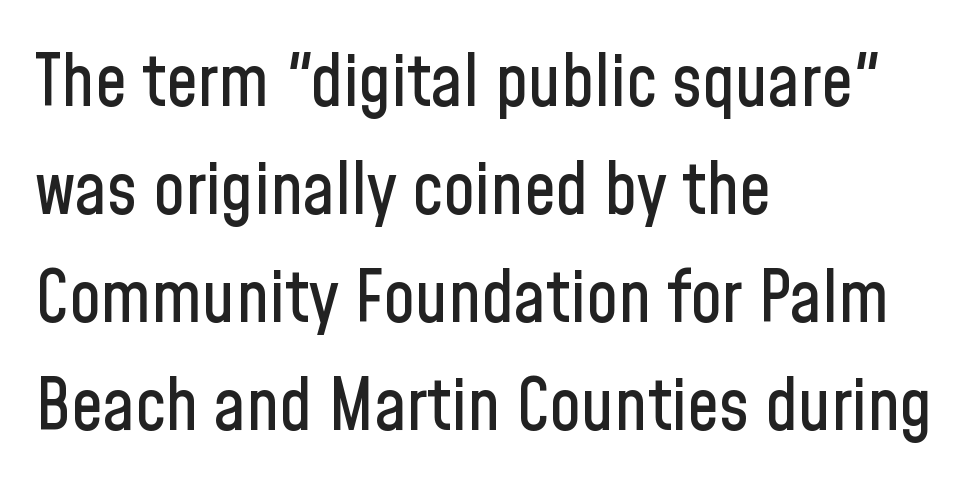
Q: Is the text italic (slanted)? A: No, it is upright.
Q: Is the typeface a serif or a sans-serif typeface? A: Sans-serif.
Q: Is the text underlined? A: No.
Q: How is the paragraph aligned? A: Left-aligned.
Q: Is the spacing between letters normal or unusually wide? A: Normal.
Q: Is the spacing between lines tight, normal or loose? A: Normal.
Q: Width (condensed, normal, or wide)? A: Condensed.
Q: Stroke contrast? A: Low.
Q: x-height? A: Medium.
Q: Monospaced? A: No.
